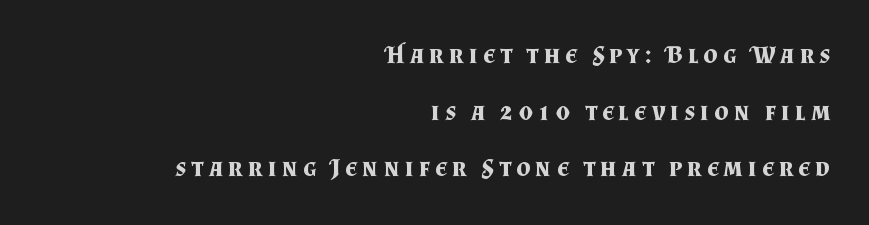
{"italic": "no", "bold": "yes", "underline": "no", "align": "right", "line_spacing": "loose", "line_spacing_ratio": 2.27, "letter_spacing": "wide", "letter_spacing_em": 0.21, "glyph_px": 25}
